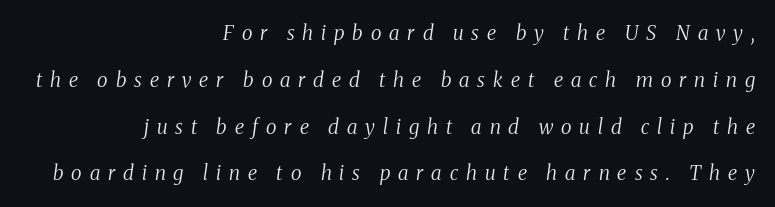
{"italic": "yes", "lean": "right", "slant_degrees": 8, "bold": "no", "underline": "no", "align": "right", "line_spacing": "loose", "line_spacing_ratio": 2.34, "letter_spacing": "wide", "letter_spacing_em": 0.4, "glyph_px": 20}
